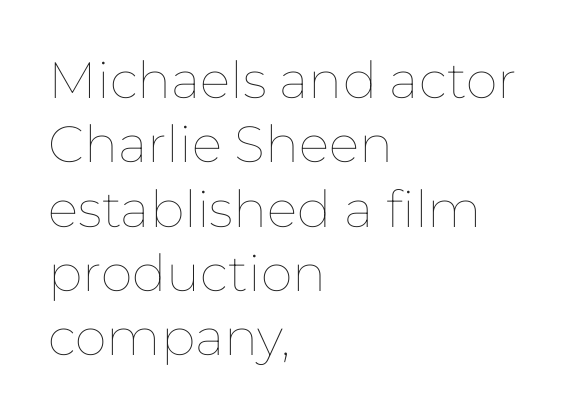
Q: Is the text bold? A: No.
Q: Is the text italic (slanted)? A: No, it is upright.
Q: Is the text underlined? A: No.
Q: How is the paragraph aligned? A: Left-aligned.
Q: Is the spacing between letters normal or unusually wide? A: Normal.
Q: Is the spacing between lines tight, normal or loose? A: Normal.
Q: Width (condensed, normal, or wide)? A: Normal.
Q: Stroke contrast? A: Low.
Q: x-height? A: Medium.
Q: Monospaced? A: No.
